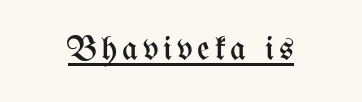
Caption: lettering with a line underneath. These lines are rendered in a variable-pitch font. The lettering stays uniformly vertical, giving the passage a roman look. Weight: not bold — regular or lighter.
